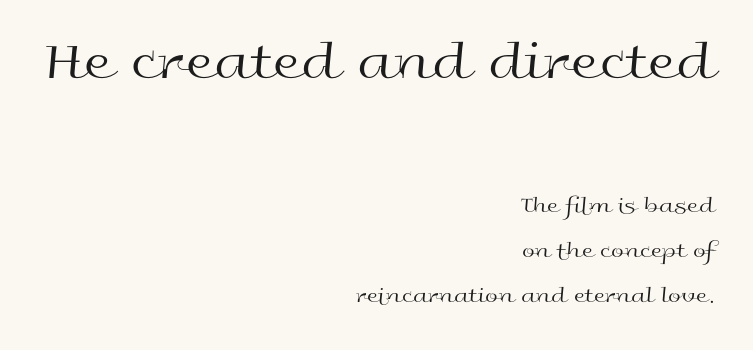
{"serif": "no", "italic": "no", "bold": "no", "weight": "regular", "width": "wide", "x_height": "medium", "monospaced": "no", "underline": "no", "align": "right", "line_spacing": "loose", "line_spacing_ratio": 1.96, "letter_spacing": "normal", "letter_spacing_em": 0.0, "larger_block": "first", "size_ratio": 2.48, "glyph_px": 57}
